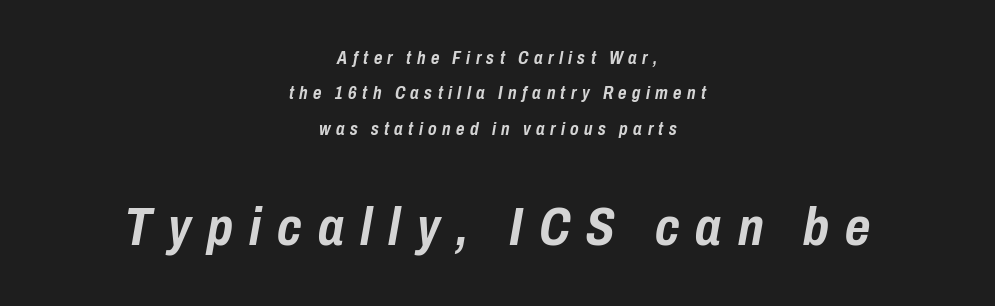
Glyph-to-glyph distance is far greater than everyday printed text. In terms of posture, this sample is oblique. The whitespace from short lines is split evenly between both sides. If you squint, the bottom block still reads clearly — it's the larger of the two.
